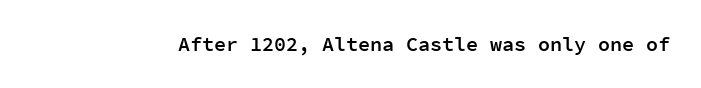
I'd describe the lettering as semibold — firm but not a full bold. The string is rendered with underlining switched off. If you drew a line through each stem, it would be perfectly vertical. Observe the ordinary spacing: letters are neighbours, not strangers.
